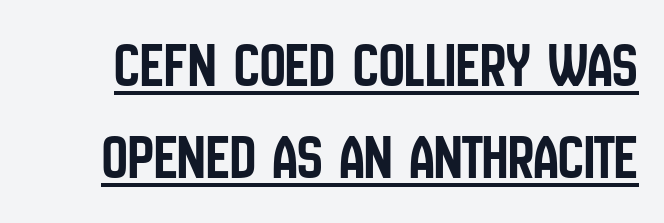
Leading matches the norm, producing a regular column. Characters remain perfectly vertical along every line. This sample uses plain, unmodified letter spacing. Is there an underline? Yes — a line sits under the letters. This is sans-serif lettering, the kind often seen on screens and signage.
